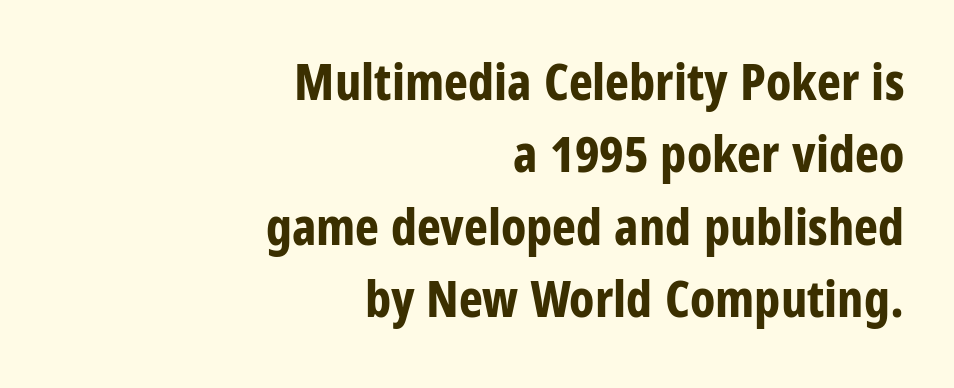
Q: Is the text bold? A: Yes.
Q: Is the text italic (slanted)? A: No, it is upright.
Q: Is the typeface a serif or a sans-serif typeface? A: Sans-serif.
Q: Is the text underlined? A: No.
Q: How is the paragraph aligned? A: Right-aligned.
Q: Is the spacing between letters normal or unusually wide? A: Normal.
Q: Is the spacing between lines tight, normal or loose? A: Normal.
Q: Width (condensed, normal, or wide)? A: Condensed.
Q: Stroke contrast? A: Low.
Q: x-height? A: Large.
Q: Monospaced? A: No.
